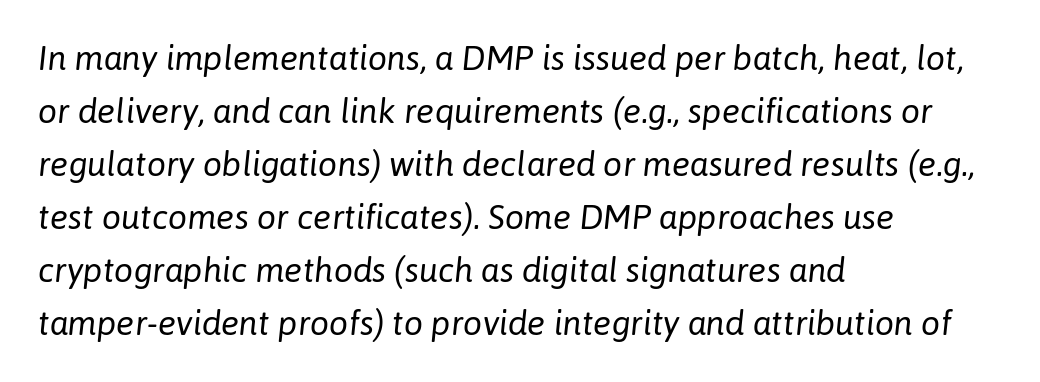
{"italic": "yes", "lean": "right", "slant_degrees": 6, "bold": "no", "weight": "regular", "width": "normal", "stroke_contrast": "low", "x_height": "medium", "monospaced": "no", "underline": "no", "align": "left", "line_spacing": "normal", "line_spacing_ratio": 1.56, "letter_spacing": "normal", "letter_spacing_em": 0.0, "glyph_px": 34}
